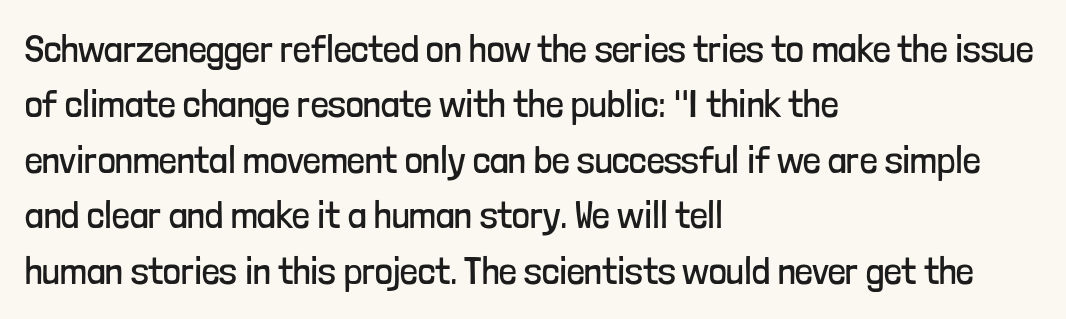
Q: Is the text bold? A: No.
Q: Is the text italic (slanted)? A: No, it is upright.
Q: Is the typeface a serif or a sans-serif typeface? A: Sans-serif.
Q: Is the text underlined? A: No.
Q: How is the paragraph aligned? A: Left-aligned.
Q: Is the spacing between letters normal or unusually wide? A: Normal.
Q: Is the spacing between lines tight, normal or loose? A: Normal.
Q: Width (condensed, normal, or wide)? A: Condensed.
Q: Stroke contrast? A: Low.
Q: x-height? A: Medium.
Q: Monospaced? A: No.
